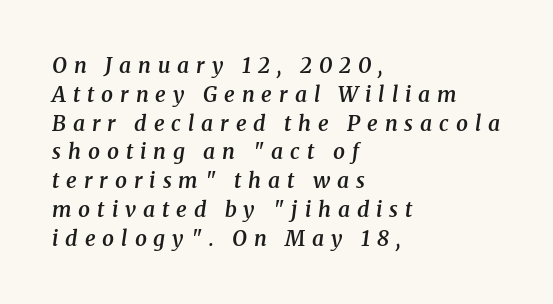
An italicized treatment has been applied to the whole sample. Interline gaps are of average width in this sample. Firm but not heavy-handed strokes: this text is semibold. The foot of each line stays bare and open. The letters are spread apart with noticeably loose tracking.
